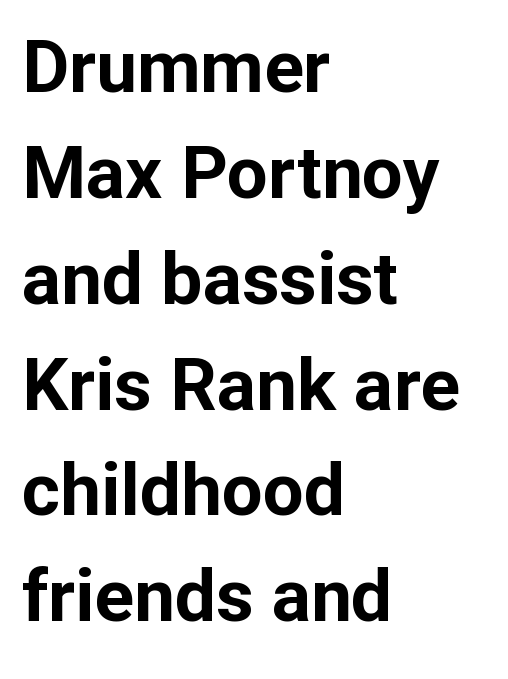
{"serif": "no", "italic": "no", "bold": "yes", "weight": "bold", "width": "normal", "stroke_contrast": "low", "x_height": "medium", "monospaced": "no", "underline": "no", "align": "left", "line_spacing": "normal", "line_spacing_ratio": 1.45, "letter_spacing": "normal", "letter_spacing_em": 0.0, "glyph_px": 73}
